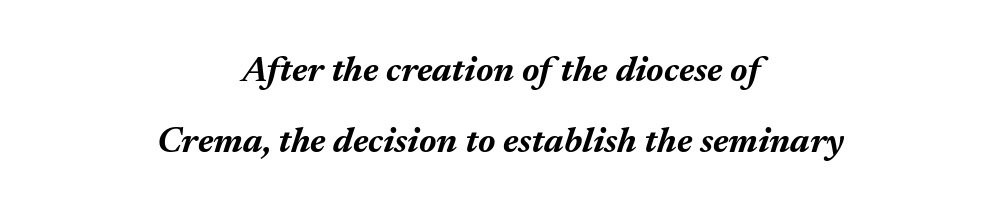
The gap between lines stays unmarked. There is no visible air inserted between adjacent glyphs. If you measured baseline to baseline, you'd find a long distance. The typography opts for an oblique posture over an upright one.
